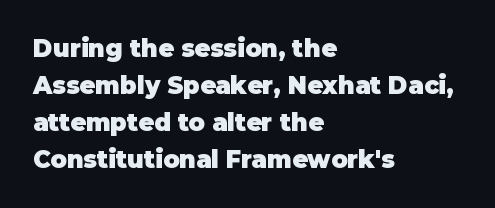
These lines sit exactly where default settings would place them. Descenders are the only things crossing below the line. As a designer I'd log this as weight 700, bold. Where is the straight margin? On the left. The axis of the letterforms is exactly vertical. No extra tracking has been applied to these lines.
